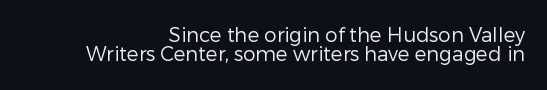
{"italic": "no", "bold": "no", "underline": "no", "align": "right", "line_spacing": "tight", "line_spacing_ratio": 0.97, "letter_spacing": "normal", "letter_spacing_em": 0.0, "glyph_px": 20}
